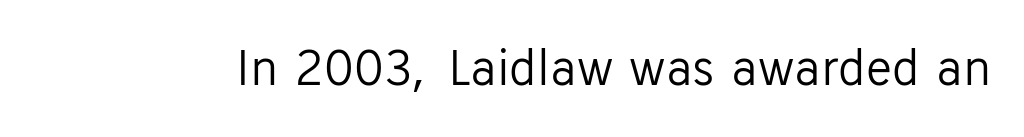
The image shows 53 px light sans-serif type, upright; set normal letter spacing, not underlined; low stroke contrast and a medium x-height.
